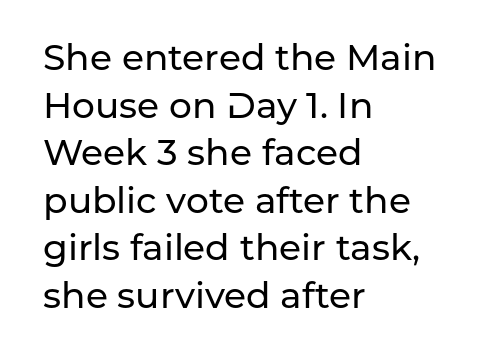
{"serif": "no", "italic": "no", "width": "normal", "stroke_contrast": "low", "x_height": "medium", "monospaced": "no", "underline": "no", "align": "left", "line_spacing": "normal", "line_spacing_ratio": 1.32, "letter_spacing": "normal", "letter_spacing_em": 0.0, "glyph_px": 36}
